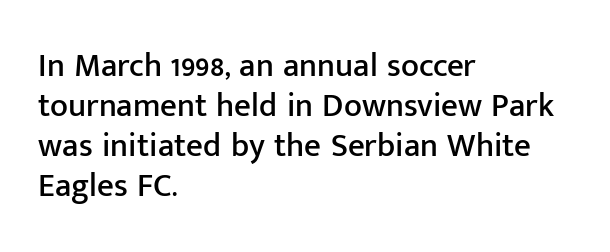
{"serif": "no", "italic": "no", "width": "normal", "stroke_contrast": "low", "x_height": "medium", "monospaced": "no", "underline": "no", "align": "left", "line_spacing_ratio": 1.21, "letter_spacing": "normal", "letter_spacing_em": 0.0, "glyph_px": 33}
